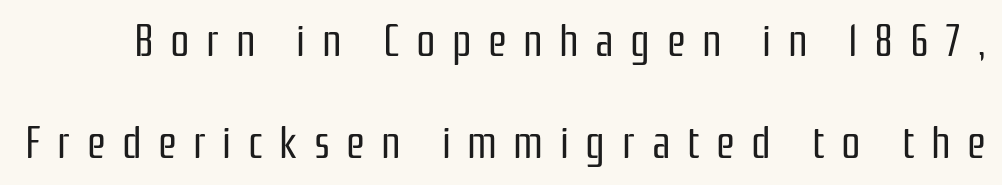
The image shows 43 px regular-weight, condensed sans-serif type, upright; set loose line spacing (2.38x), unusually wide letter spacing (+0.38 em), not underlined; low stroke contrast and a medium x-height.
